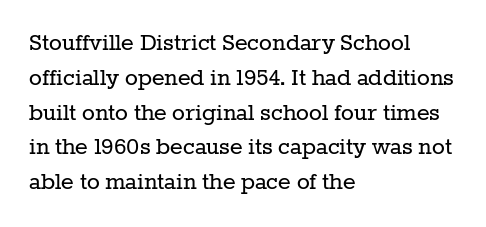
Q: Is the text bold? A: No.
Q: Is the text italic (slanted)? A: No, it is upright.
Q: Is the text underlined? A: No.
Q: How is the paragraph aligned? A: Left-aligned.
Q: Is the spacing between letters normal or unusually wide? A: Normal.
Q: Is the spacing between lines tight, normal or loose? A: Normal.
